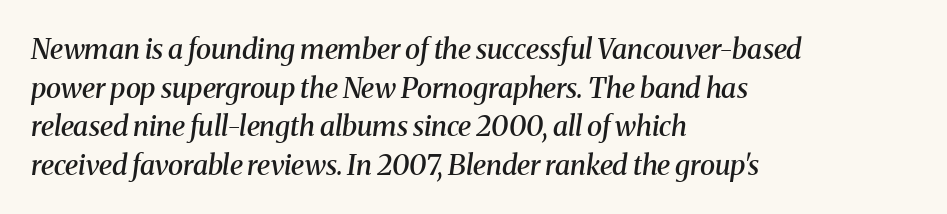
Stroke terminals: seriffed. These lines carry some extra weight — a demibold, not a full bold. The passage shown has conventional tracking throughout. The space directly below the letters is spotless.
